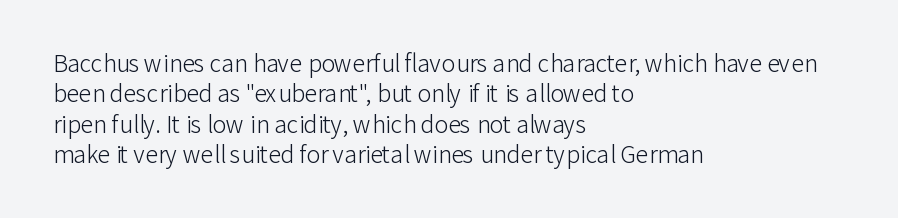
The space directly below the letters is spotless. Caption: standard tracking, unaltered. Vertically, the passage feels balanced, rows spaced as you'd expect. Does the lettering tilt? It doesn't — this is upright.
